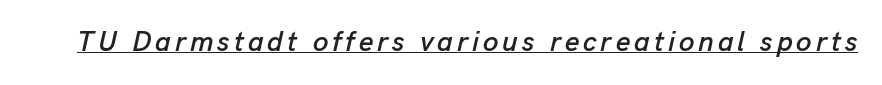
Glance below the letters and you will spot a drawn line. In terms of posture, this sample is oblique. This sample has the flowing, uneven cadence of proportional lettering.
